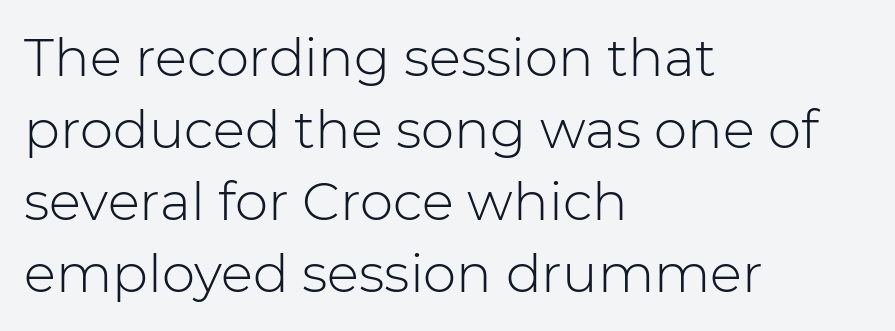
Q: Is the text bold? A: No.
Q: Is the text italic (slanted)? A: No, it is upright.
Q: Is the typeface a serif or a sans-serif typeface? A: Sans-serif.
Q: Is the text underlined? A: No.
Q: How is the paragraph aligned? A: Left-aligned.
Q: Is the spacing between letters normal or unusually wide? A: Normal.
Q: Is the spacing between lines tight, normal or loose? A: Normal.
Q: Width (condensed, normal, or wide)? A: Normal.
Q: Stroke contrast? A: Low.
Q: x-height? A: Medium.
Q: Monospaced? A: No.
